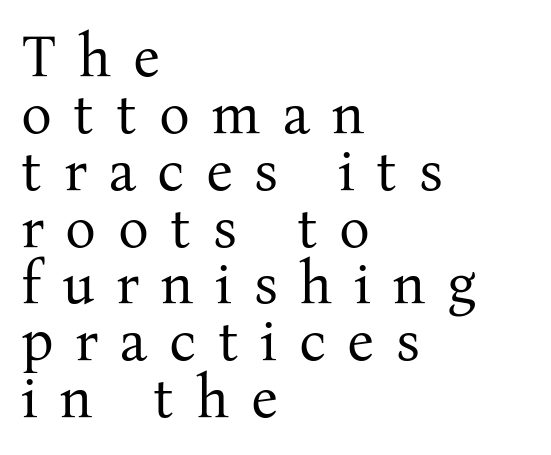
In terms of leading, this rendering errs on the cramped side. On a weight scale, this lands at 450 or below. Posture: straight, roman, zero tilt. The rendering uses natural spacing where letterforms have individual widths. In CSS terms this would be text-align: left.
